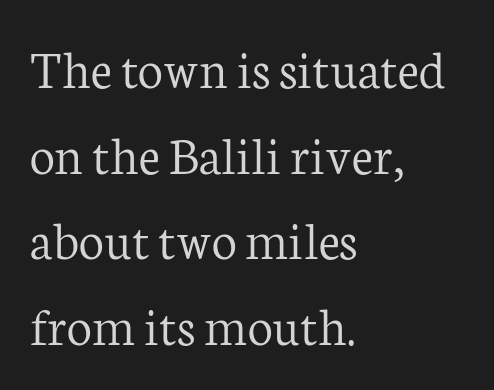
{"serif": "yes", "italic": "no", "bold": "no", "weight": "light", "width": "normal", "stroke_contrast": "low", "x_height": "medium", "monospaced": "no", "underline": "no", "align": "left", "line_spacing": "normal", "line_spacing_ratio": 1.53, "letter_spacing": "normal", "letter_spacing_em": 0.0, "glyph_px": 56}
